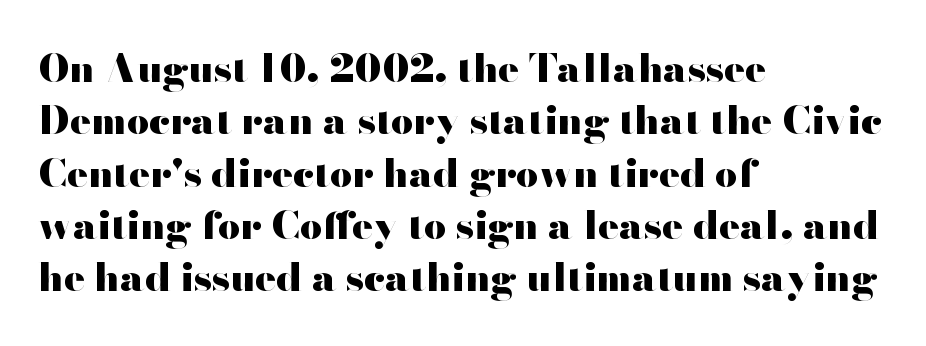
{"serif": "no", "italic": "no", "bold": "yes", "weight": "heavy", "width": "wide", "stroke_contrast": "high", "x_height": "small", "monospaced": "no", "underline": "no", "align": "left", "line_spacing": "normal", "line_spacing_ratio": 1.34, "letter_spacing": "normal", "letter_spacing_em": 0.0, "glyph_px": 39}
